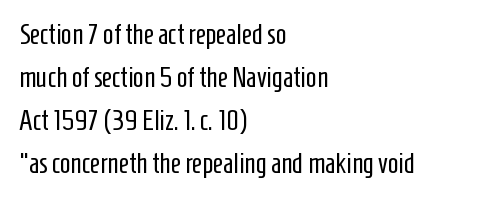
Q: Is the text bold? A: No.
Q: Is the text italic (slanted)? A: No, it is upright.
Q: Is the typeface a serif or a sans-serif typeface? A: Sans-serif.
Q: Is the text underlined? A: No.
Q: How is the paragraph aligned? A: Left-aligned.
Q: Is the spacing between letters normal or unusually wide? A: Normal.
Q: Is the spacing between lines tight, normal or loose? A: Normal.
Q: Width (condensed, normal, or wide)? A: Condensed.
Q: Stroke contrast? A: Low.
Q: x-height? A: Medium.
Q: Monospaced? A: No.
